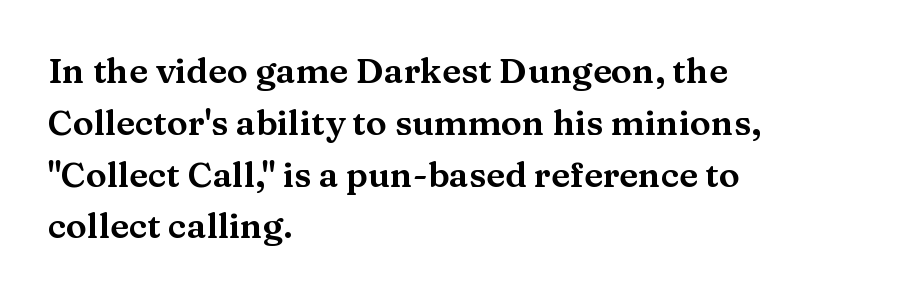
Q: Is the text italic (slanted)? A: No, it is upright.
Q: Is the typeface a serif or a sans-serif typeface? A: Serif.
Q: Is the text underlined? A: No.
Q: How is the paragraph aligned? A: Left-aligned.
Q: Is the spacing between letters normal or unusually wide? A: Normal.
Q: Is the spacing between lines tight, normal or loose? A: Normal.
Q: Width (condensed, normal, or wide)? A: Wide.
Q: Stroke contrast? A: Medium.
Q: x-height? A: Medium.
Q: Monospaced? A: No.
